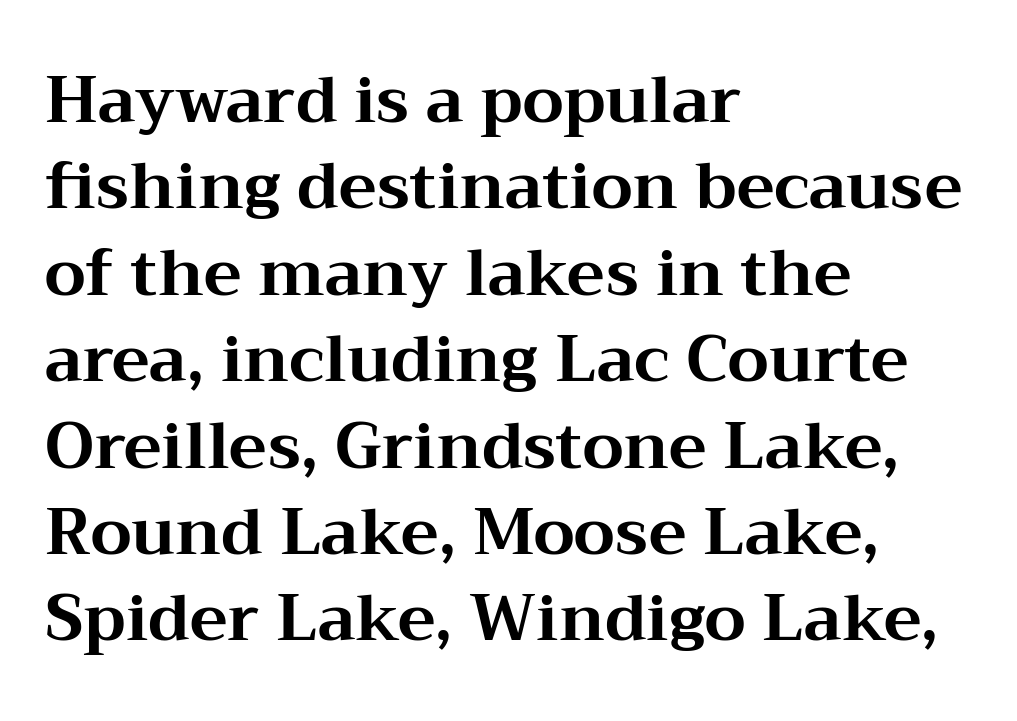
Q: Is the text bold? A: Yes.
Q: Is the text italic (slanted)? A: No, it is upright.
Q: Is the typeface a serif or a sans-serif typeface? A: Serif.
Q: Is the text underlined? A: No.
Q: How is the paragraph aligned? A: Left-aligned.
Q: Is the spacing between letters normal or unusually wide? A: Normal.
Q: Is the spacing between lines tight, normal or loose? A: Normal.
Q: Width (condensed, normal, or wide)? A: Wide.
Q: Stroke contrast? A: Medium.
Q: x-height? A: Medium.
Q: Monospaced? A: No.
